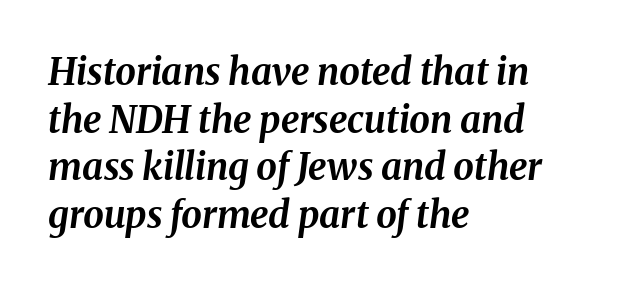
The image shows 37 px bold type, italic (leaning right); set left-aligned, normal line spacing (1.29x), normal letter spacing, not underlined; medium stroke contrast and a medium x-height.
